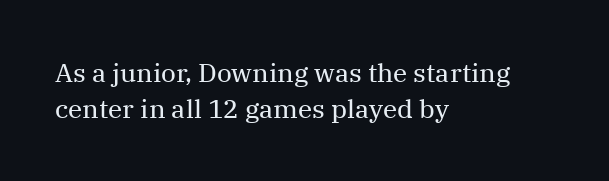
{"italic": "no", "bold": "no", "underline": "no", "align": "left", "line_spacing": "normal", "line_spacing_ratio": 1.38, "letter_spacing": "normal", "letter_spacing_em": 0.0, "glyph_px": 26}
